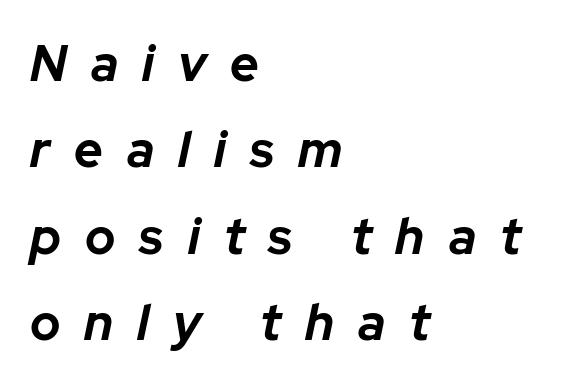
Q: Is the text bold? A: Yes.
Q: Is the text italic (slanted)? A: Yes, it leans right by about 12 degrees.
Q: Is the text underlined? A: No.
Q: How is the paragraph aligned? A: Left-aligned.
Q: Is the spacing between letters normal or unusually wide? A: Unusually wide.
Q: Width (condensed, normal, or wide)? A: Normal.
Q: Stroke contrast? A: Low.
Q: x-height? A: Medium.
Q: Monospaced? A: No.
